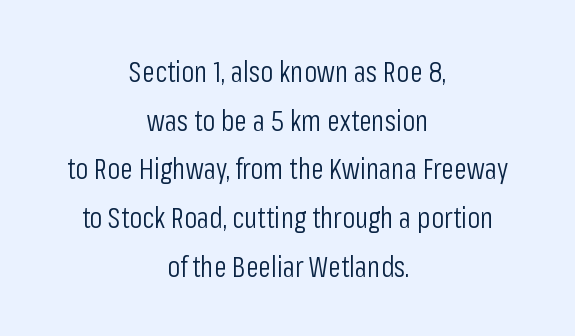
The image shows 29 px light, condensed sans-serif type, upright; set centered, normal line spacing (1.68x), normal letter spacing, not underlined; low stroke contrast and a medium x-height.
